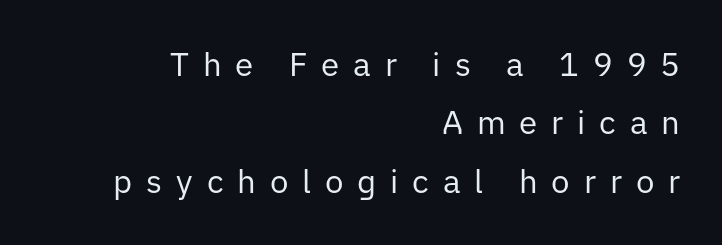
Stem width sits at or under what a default text font uses. The specimen reads as upright at a glance. A sans-serif font was chosen for this passage. This sample has the flowing, uneven cadence of proportional lettering. Inter-character spacing is expanded well beyond the font's built-in metrics. Which margin do the lines hug? The right one — the left edge is uneven.
